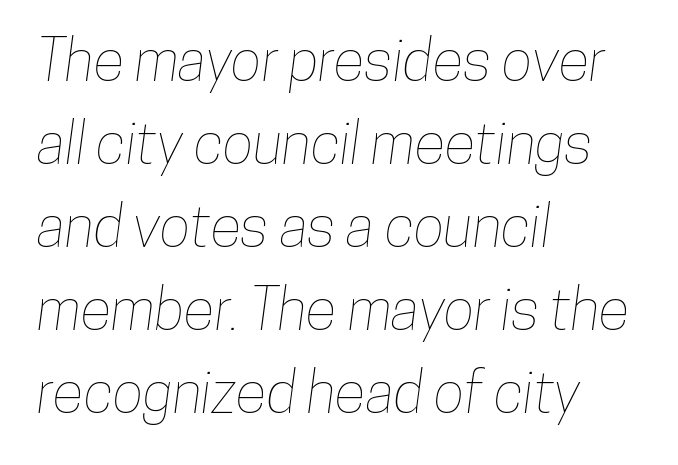
The image shows 58 px condensed type; set left-aligned, normal line spacing (1.43x), normal letter spacing, not underlined; low stroke contrast and a medium x-height.
